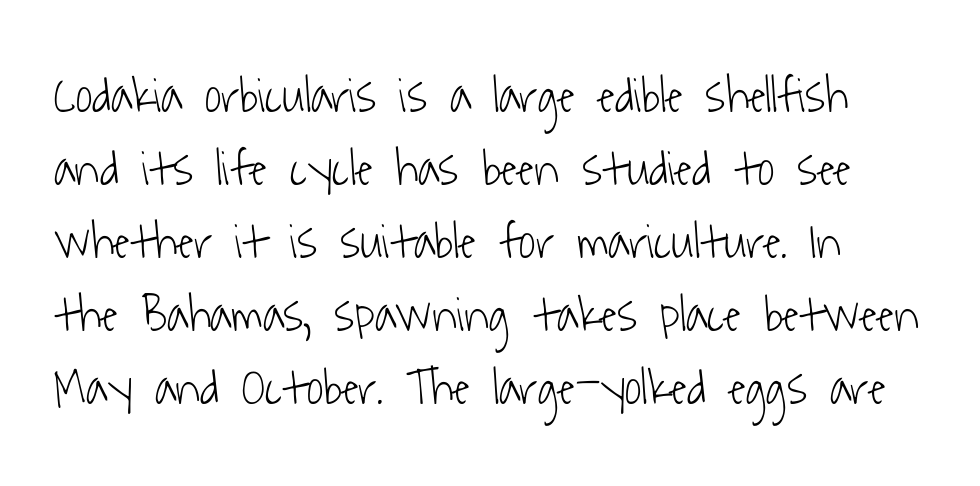
No feet cap the strokes, marking this as sans-serif type. The rendering keeps characters at their native spacing. A bare baseline throughout the passage. The strokes carry an ordinary text weight at most.
